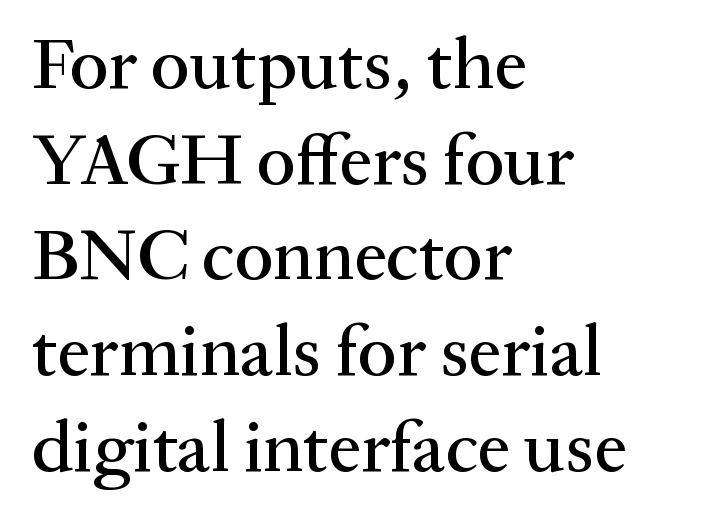
Q: Is the text italic (slanted)? A: No, it is upright.
Q: Is the typeface a serif or a sans-serif typeface? A: Serif.
Q: Is the text underlined? A: No.
Q: How is the paragraph aligned? A: Left-aligned.
Q: Is the spacing between letters normal or unusually wide? A: Normal.
Q: Is the spacing between lines tight, normal or loose? A: Normal.
Q: Width (condensed, normal, or wide)? A: Normal.
Q: Stroke contrast? A: Medium.
Q: x-height? A: Medium.
Q: Monospaced? A: No.
